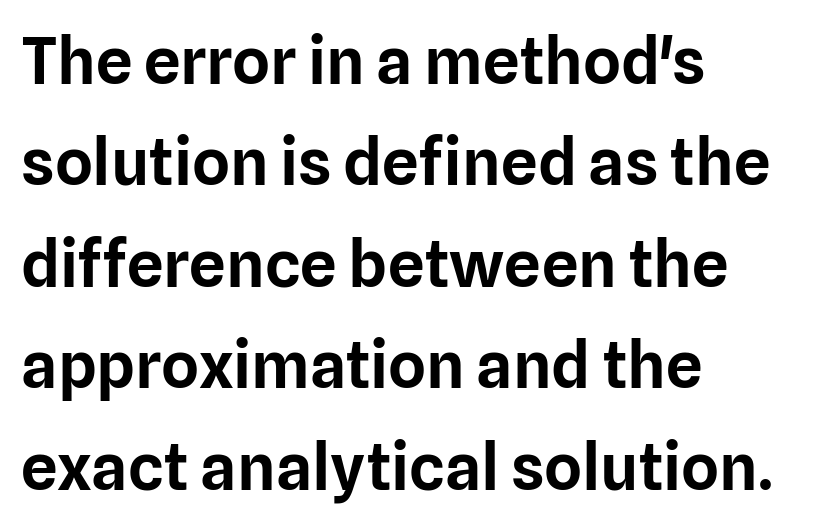
Upright lettering throughout. Quick note: interline space is typical. This rendering leaves character spacing at its baseline value. The passage shown is typeset with a sans-serif family. Underlining? Definitely not there.
